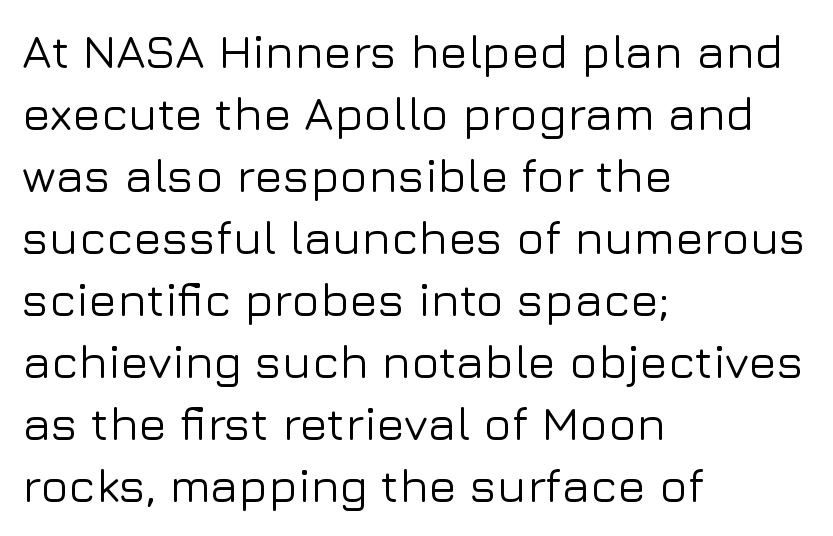
Nope, no serifs anywhere on these letters. How would I describe the line gaps? Plain and ordinary. Looks like regular typesetting: each glyph gets only the width it needs. No word sits above an underline. Tall strokes in this sample are plumb rather than angled. No extra tracking has been applied to these lines.
